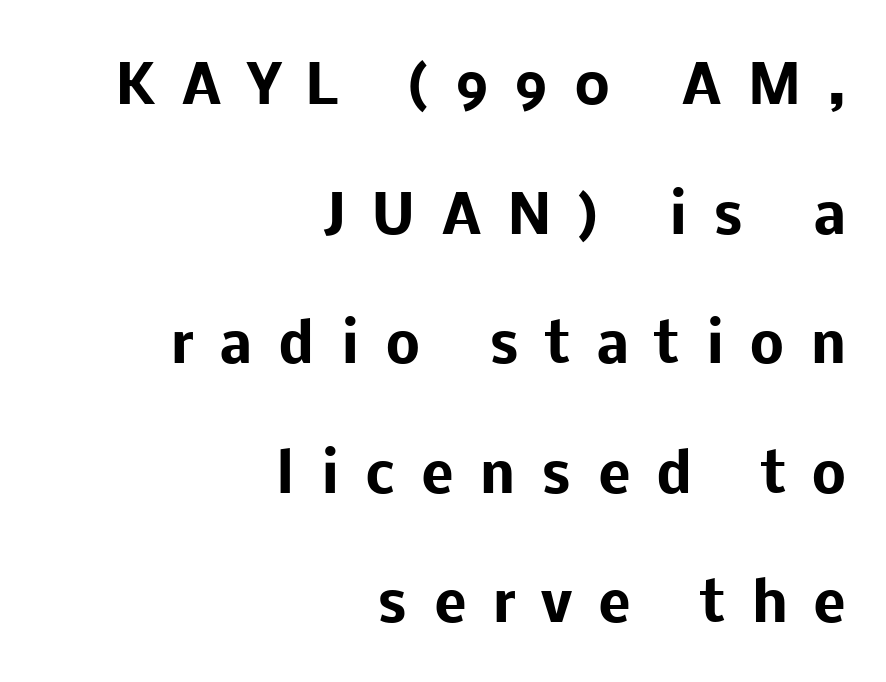
Any mark beneath the type? The region is blank. Does the type have serifs? No, each stem ends abruptly. Is this a fixed-width face? No — the glyphs have proportional, varying widths. Interline gaps are noticeably wide in this sample. If you drew a ruler down the right edge, every line would touch it. The rendering uses a bold face; every stroke is thick and dark.
